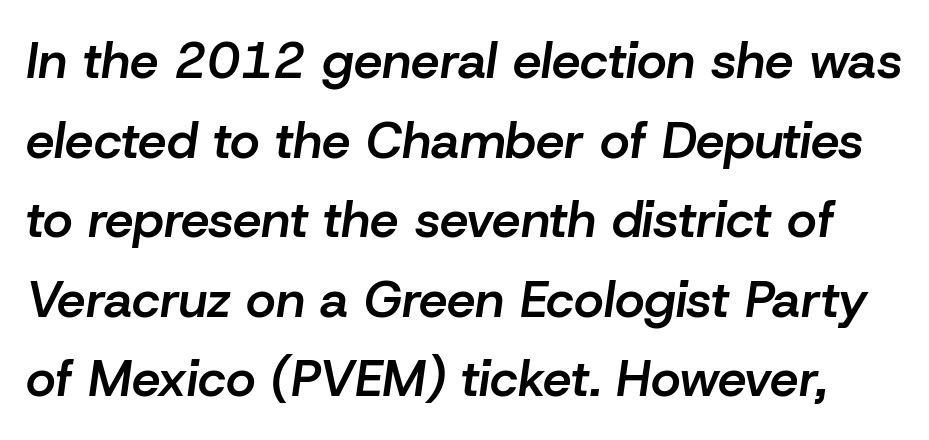
Q: Is the text bold? A: Semi-bold.
Q: Is the text italic (slanted)? A: Yes, it leans right by about 8 degrees.
Q: Is the text underlined? A: No.
Q: Is the spacing between letters normal or unusually wide? A: Normal.
Q: Is the spacing between lines tight, normal or loose? A: Normal.
Q: Width (condensed, normal, or wide)? A: Normal.
Q: Stroke contrast? A: Low.
Q: x-height? A: Medium.
Q: Monospaced? A: No.
